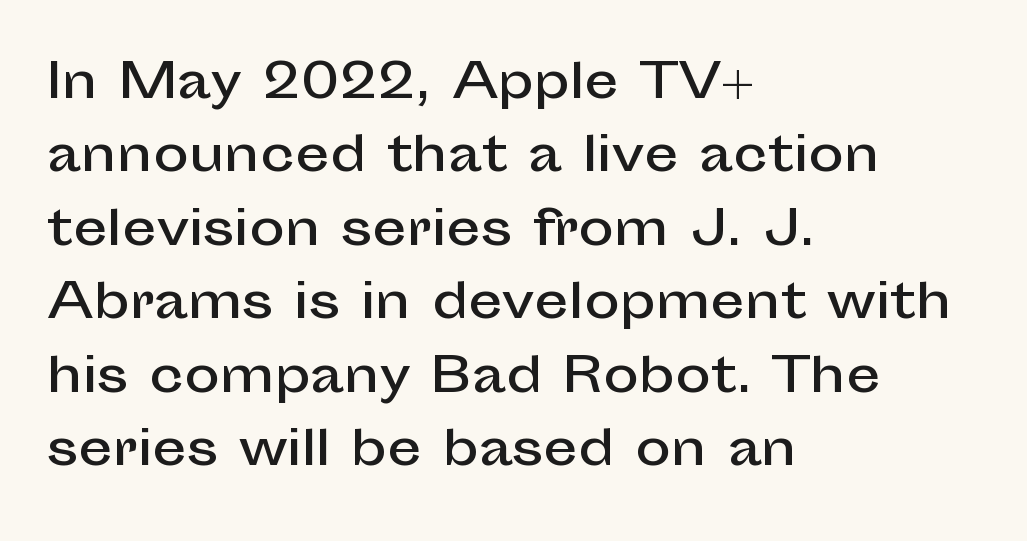
{"serif": "no", "italic": "no", "width": "normal", "stroke_contrast": "low", "x_height": "medium", "monospaced": "no", "underline": "no", "align": "left", "line_spacing": "normal", "line_spacing_ratio": 1.53, "letter_spacing": "normal", "letter_spacing_em": 0.0, "glyph_px": 48}
